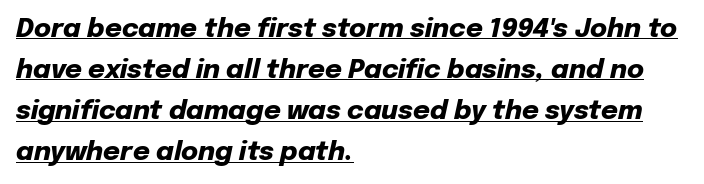
{"italic": "yes", "lean": "right", "slant_degrees": 12, "bold": "yes", "underline": "yes", "align": "left", "line_spacing": "normal", "line_spacing_ratio": 1.58, "letter_spacing": "normal", "letter_spacing_em": 0.0, "glyph_px": 26}
